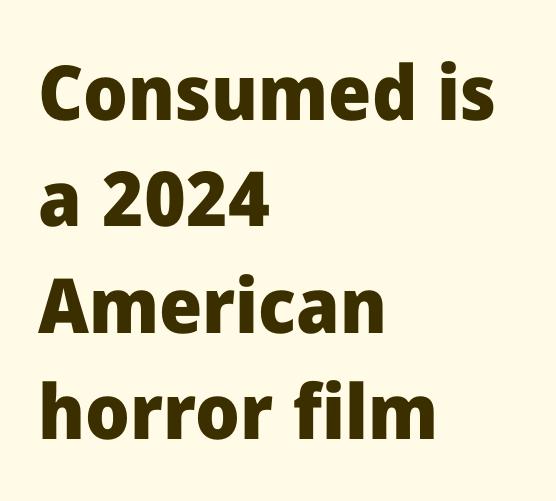
{"serif": "no", "italic": "no", "bold": "yes", "weight": "heavy", "width": "normal", "stroke_contrast": "low", "x_height": "medium", "monospaced": "no", "underline": "no", "align": "left", "line_spacing": "normal", "line_spacing_ratio": 1.4, "letter_spacing": "normal", "letter_spacing_em": 0.0, "glyph_px": 76}
